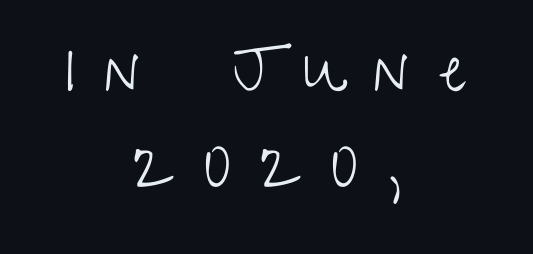
Q: Is the text bold? A: No.
Q: Is the text italic (slanted)? A: No, it is upright.
Q: Is the typeface a serif or a sans-serif typeface? A: Sans-serif.
Q: Is the text underlined? A: No.
Q: How is the paragraph aligned? A: Centered.
Q: Is the spacing between letters normal or unusually wide? A: Unusually wide.
Q: Is the spacing between lines tight, normal or loose? A: Normal.
Q: Width (condensed, normal, or wide)? A: Condensed.
Q: Stroke contrast? A: Low.
Q: x-height? A: Medium.
Q: Monospaced? A: No.
